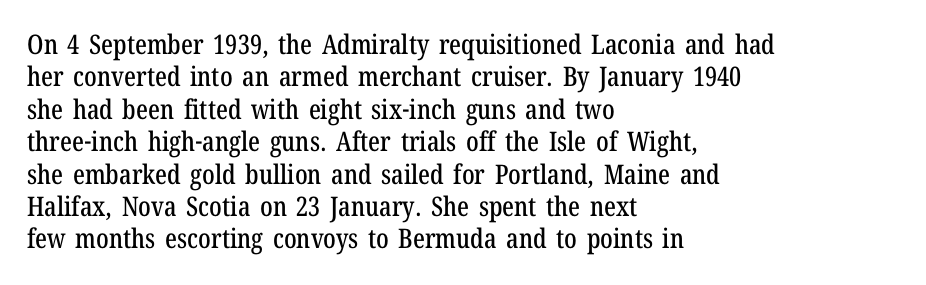
{"italic": "no", "underline": "no", "align": "left", "line_spacing_ratio": 1.2, "letter_spacing": "normal", "letter_spacing_em": 0.0, "glyph_px": 27}
